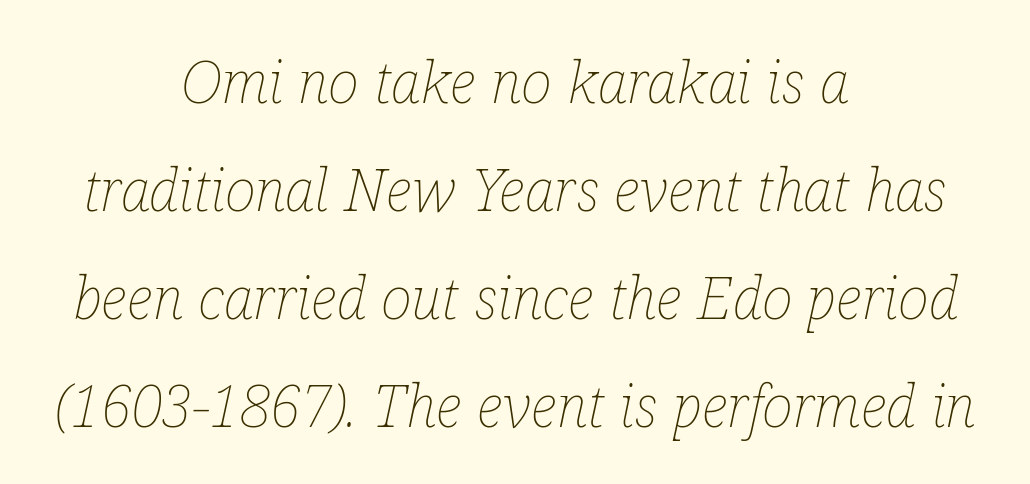
These lines were composed using italics. Compared with typical body copy, the letter spacing here is the same. These lines are rendered in a variable-pitch font. The space directly below the letters is spotless. The strokes carry an ordinary text weight at most. Teacher's note: observe the equal gaps on both sides — that is centered alignment.
